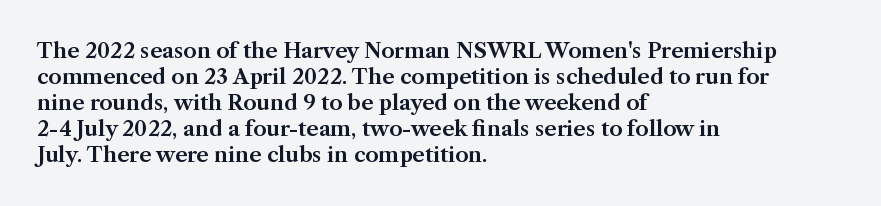
The typesetter chose a ragged-right arrangement here. The type sits square on the baseline with zero lean. There is no visible air inserted between adjacent glyphs. Has an underline been added? It has not.
